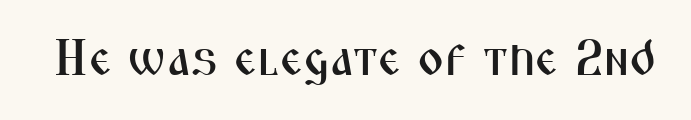
Typographically, this falls in the sans-serif category. Any mark beneath the type? The region is blank. When letters stand straight like this, we call the style roman or upright. Here the designer chose a conventional face with non-uniform glyph widths. This rendering leaves character spacing at its baseline value.
